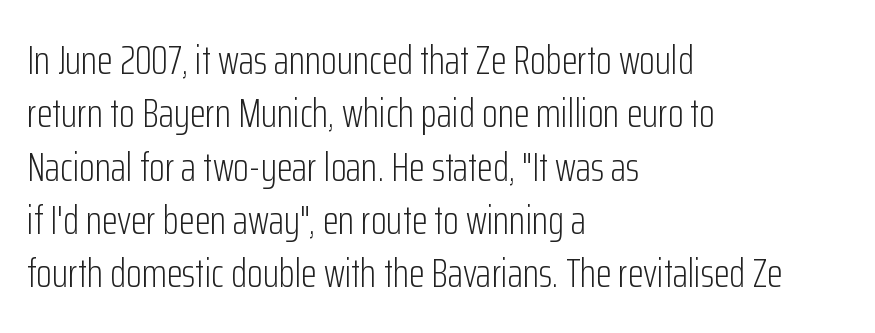
{"serif": "no", "italic": "no", "bold": "no", "weight": "light", "width": "condensed", "stroke_contrast": "low", "x_height": "medium", "monospaced": "no", "underline": "no", "align": "left", "line_spacing": "normal", "line_spacing_ratio": 1.3, "letter_spacing": "normal", "letter_spacing_em": 0.0, "glyph_px": 41}
